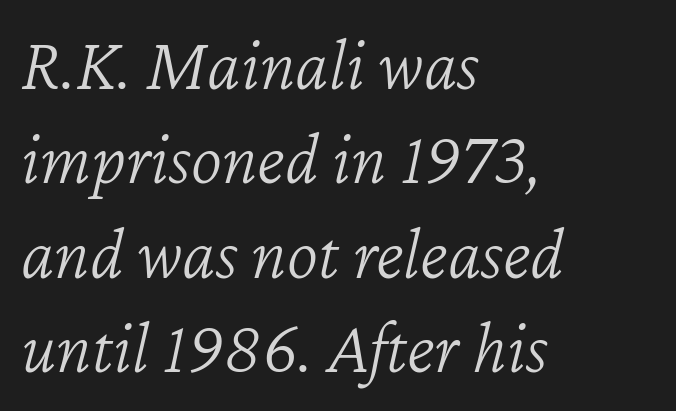
The space directly below the letters is spotless. The letters sit at their default tracking, neither squeezed nor spread. The rows are spaced the way most documents space them. Is this a fixed-width face? No — the glyphs have proportional, varying widths. The whole block is typeset with a tilt.
